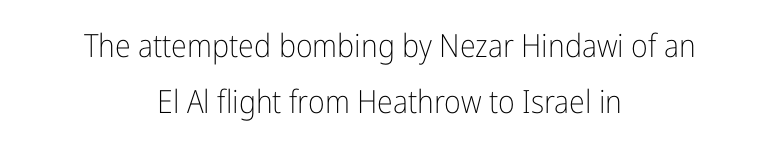
Posture: vertical. Quick note: underline off. Look at the bottom of the vertical strokes: they stop flat, with no serifs. Here the designer chose a conventional face with non-uniform glyph widths. Here the glyphs are tracked normally, forming tight word shapes. A centered setting, common on invitations and titles, is used for this passage.
